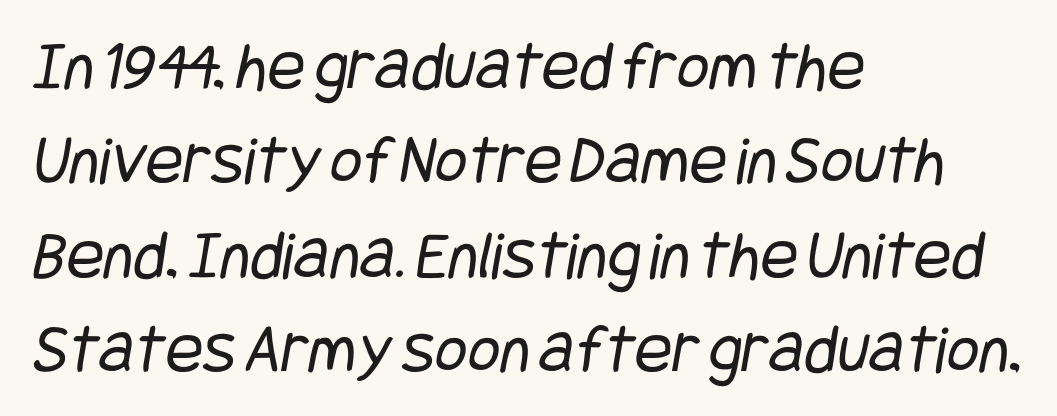
The image shows 70 px regular-weight, condensed sans-serif type; set left-aligned, normal line spacing (1.35x), normal letter spacing, not underlined; low stroke contrast and a large x-height.
